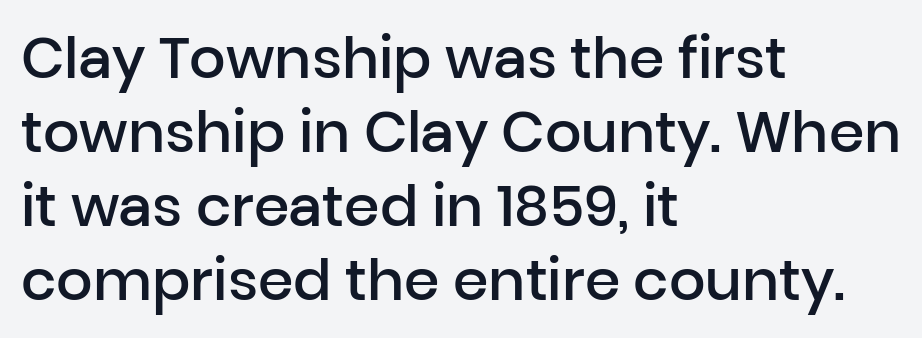
{"serif": "no", "italic": "no", "bold": "semi", "weight": "semibold", "width": "normal", "stroke_contrast": "low", "x_height": "medium", "monospaced": "no", "underline": "no", "align": "left", "line_spacing": "normal", "line_spacing_ratio": 1.3, "letter_spacing": "normal", "letter_spacing_em": 0.0, "glyph_px": 57}
